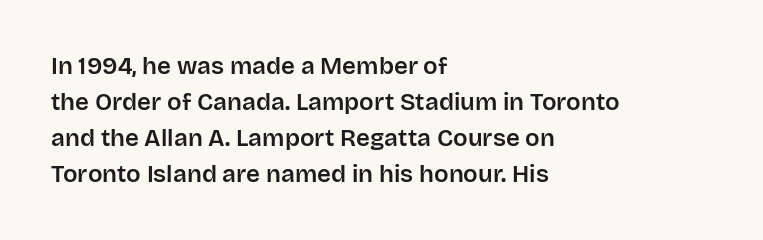
Q: Is the text italic (slanted)? A: No, it is upright.
Q: Is the text underlined? A: No.
Q: How is the paragraph aligned? A: Left-aligned.
Q: Is the spacing between letters normal or unusually wide? A: Normal.
Q: Is the spacing between lines tight, normal or loose? A: Normal.
